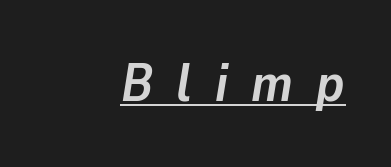
Notice how the passage keeps a crisp vertical edge on the right only. Decoration check: the copy is underlined. Every character sits at an angle, as italics do. Glyph-to-glyph distance is far greater than everyday printed text. This is heavy type, rendered in bold.
